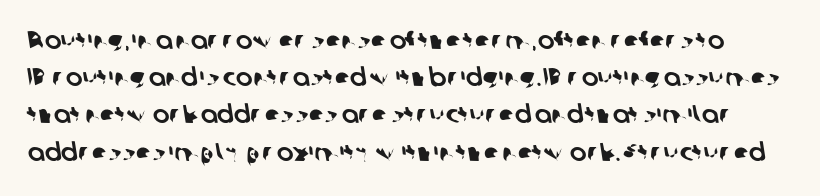
The image shows 25 px text type; set normal line spacing (1.49x), normal letter spacing, not underlined.
